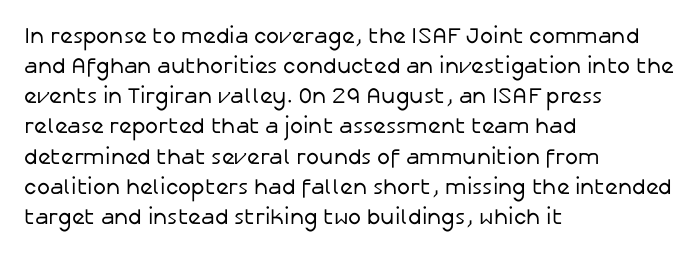
Q: Is the text bold? A: No.
Q: Is the text italic (slanted)? A: No, it is upright.
Q: Is the text underlined? A: No.
Q: How is the paragraph aligned? A: Left-aligned.
Q: Is the spacing between letters normal or unusually wide? A: Normal.
Q: Is the spacing between lines tight, normal or loose? A: Normal.
